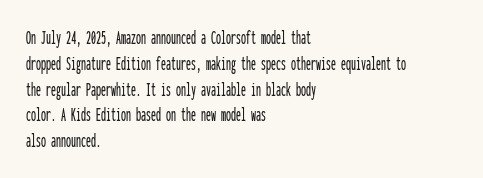
Is there any slant? The stems are plumb. Clear beneath every line of the passage. Nobody touched the tracking dial on this one. Line beginnings align vertically; line endings do not. One glance says typical: line gaps are just what's usual.
